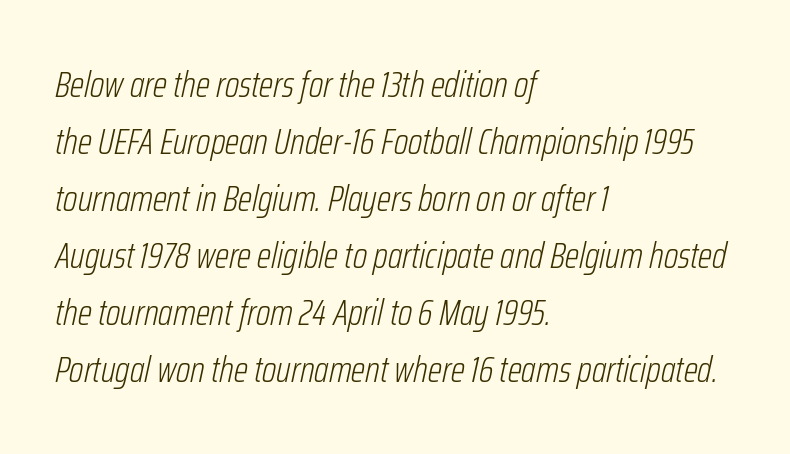
The image shows 37 px light, condensed type, italic (leaning right); set left-aligned, normal line spacing (1.54x), normal letter spacing, not underlined; low stroke contrast and a medium x-height.
